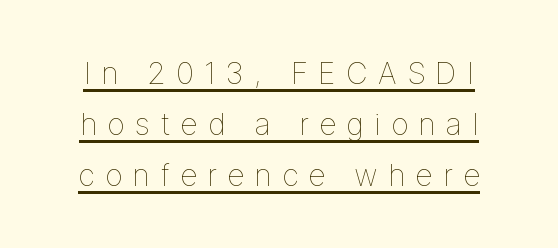
The glyphs are accompanied by a horizontal stroke just below them. These glyphs show unthickened strokes, regular width or finer. This sample uses expanded letter spacing, leaving extra air between glyphs. A roman cut, with each character standing at attention.
